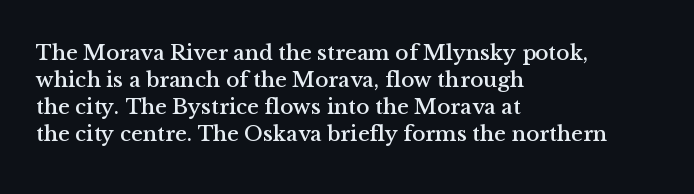
Is the block centered? No — it sits flush against the left margin. Beneath every word, the page is bare. What stands out about the letter spacing? Nothing — it is the standard amount. The lettering stays uniformly vertical, giving the passage a roman look.
